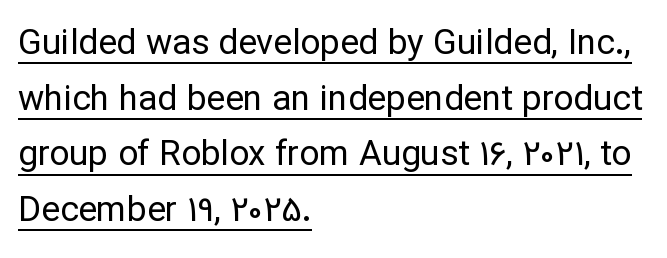
The image shows 35 px regular-weight sans-serif type, upright; set left-aligned, normal line spacing (1.59x), normal letter spacing, underlined; low stroke contrast and a medium x-height.
